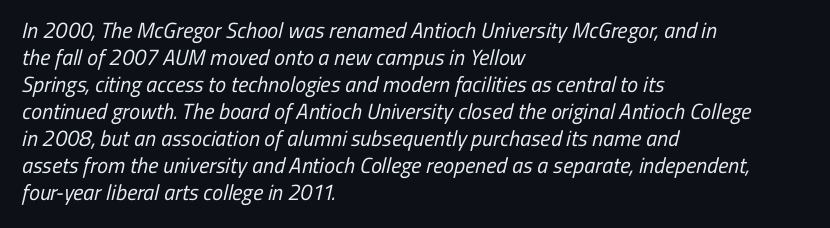
Q: Is the text bold? A: No.
Q: Is the text underlined? A: No.
Q: How is the paragraph aligned? A: Left-aligned.
Q: Is the spacing between letters normal or unusually wide? A: Normal.
